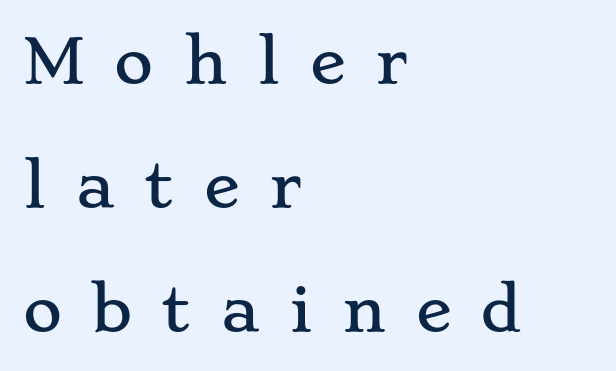
{"serif": "yes", "italic": "no", "width": "wide", "stroke_contrast": "low", "x_height": "small", "monospaced": "no", "underline": "no", "align": "left", "line_spacing": "loose", "line_spacing_ratio": 2.07, "letter_spacing": "wide", "letter_spacing_em": 0.49, "glyph_px": 60}
